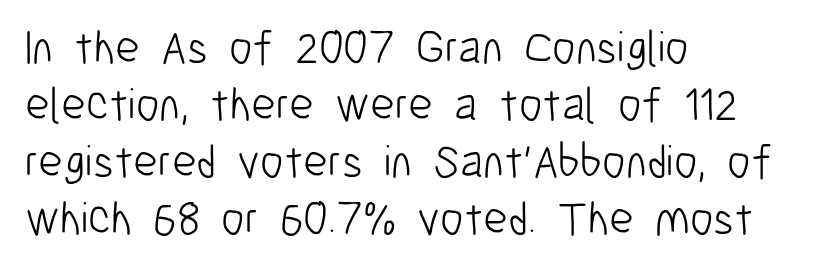
{"serif": "no", "italic": "no", "bold": "no", "weight": "light", "width": "condensed", "stroke_contrast": "low", "x_height": "medium", "monospaced": "no", "underline": "no", "align": "left", "line_spacing_ratio": 1.21, "letter_spacing": "normal", "letter_spacing_em": 0.0, "glyph_px": 47}
